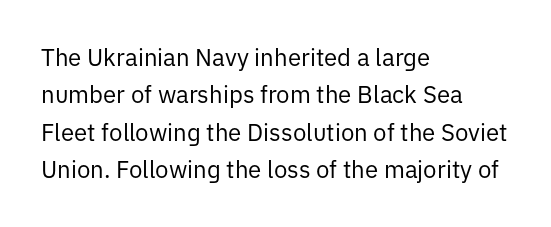
{"italic": "no", "bold": "no", "underline": "no", "align": "left", "line_spacing": "normal", "line_spacing_ratio": 1.56, "letter_spacing": "normal", "letter_spacing_em": 0.0, "glyph_px": 24}
